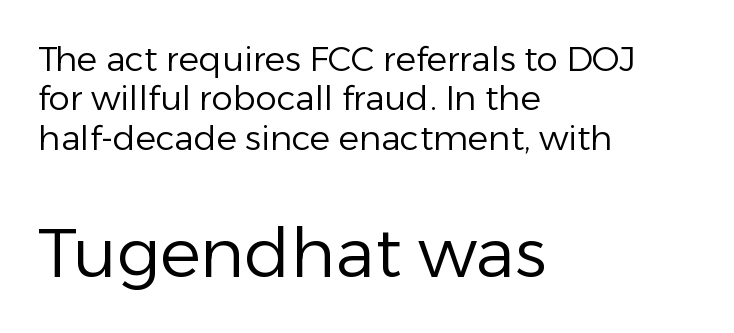
Q: Is the text bold? A: No.
Q: Is the text italic (slanted)? A: No, it is upright.
Q: Is the typeface a serif or a sans-serif typeface? A: Sans-serif.
Q: Is the text underlined? A: No.
Q: How is the paragraph aligned? A: Left-aligned.
Q: Is the spacing between letters normal or unusually wide? A: Normal.
Q: Which block of text is set in a larger size, the first (top) or the second (bottom)? A: The second (bottom) one.
Q: Width (condensed, normal, or wide)? A: Normal.
Q: Stroke contrast? A: Low.
Q: x-height? A: Medium.
Q: Monospaced? A: No.
